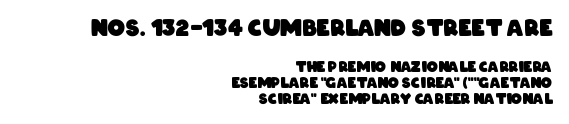
{"bold": "yes", "underline": "no", "align": "right", "line_spacing": "tight", "line_spacing_ratio": 1.14, "letter_spacing": "normal", "letter_spacing_em": 0.0, "larger_block": "first", "size_ratio": 1.57, "glyph_px": 22}
